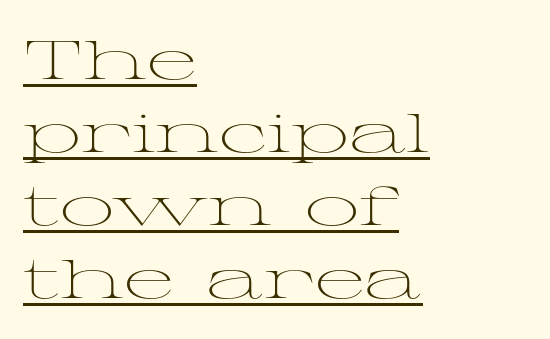
The image shows 54 px light, wide serif type, upright; set left-aligned, normal line spacing (1.35x), normal letter spacing, underlined; medium stroke contrast and a medium x-height.
